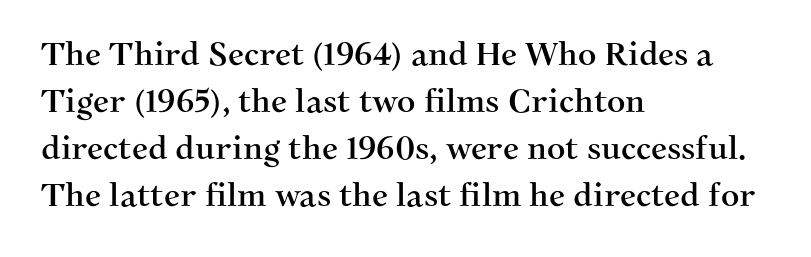
A typesetter would mark this as roman, not italic. These lines are set flush left with a ragged right edge. Spacing between characters is what you'd get straight out of the box. The passage shown is not underscored anywhere. Note the varied advance widths — an 'i' is clearly narrower than an 'm'.
